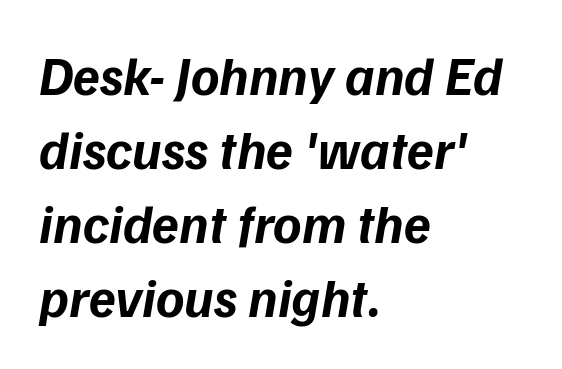
The image shows 54 px bold type, italic (leaning right); set left-aligned, normal line spacing (1.37x), normal letter spacing, not underlined; low stroke contrast and a medium x-height.
